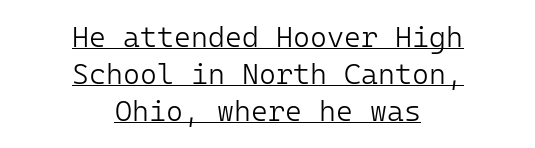
The image shows 29 px light sans-serif type, upright, monospaced; set centered, normal line spacing (1.27x), normal letter spacing, underlined; low stroke contrast and a medium x-height.
